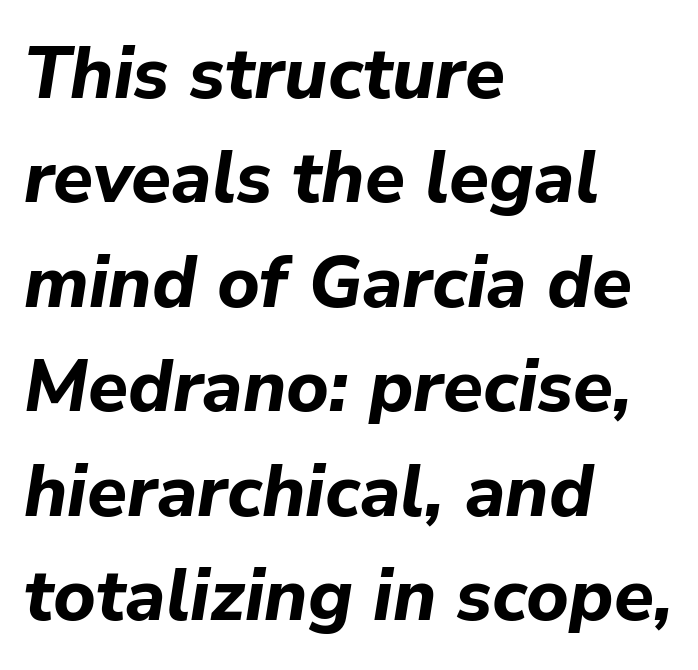
Decoration check: the copy has no underline. Varying glyph widths throughout — classic text-font behaviour. The lettering tilts uniformly, giving the passage an italic look. Glyph-to-glyph distance matches everyday printed text. What weight is shown? A full bold with thick strokes.
